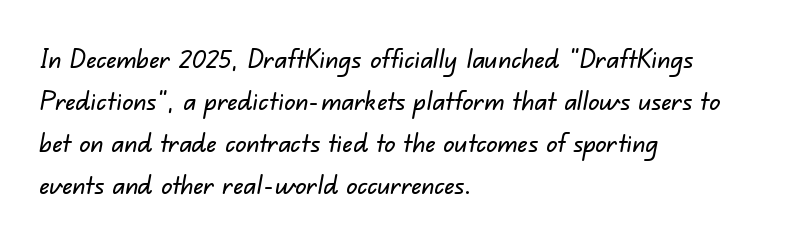
{"underline": "no", "align": "left", "line_spacing": "normal", "line_spacing_ratio": 1.55, "letter_spacing": "normal", "letter_spacing_em": 0.0, "glyph_px": 27}
